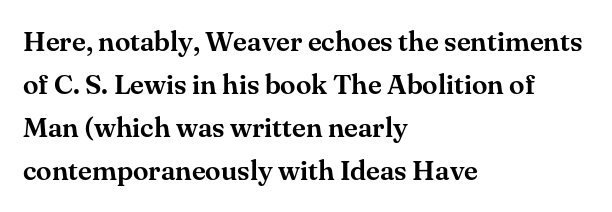
The passage shown is not underscored anywhere. The lettering holds an erect, upright posture throughout. Between one letter and the next there's only the usual sliver of space. This sample has the flowing, uneven cadence of proportional lettering. The rendering uses a moderate line-height, typical for paragraphs. Does the copy run flush right? No — it runs flush left.
